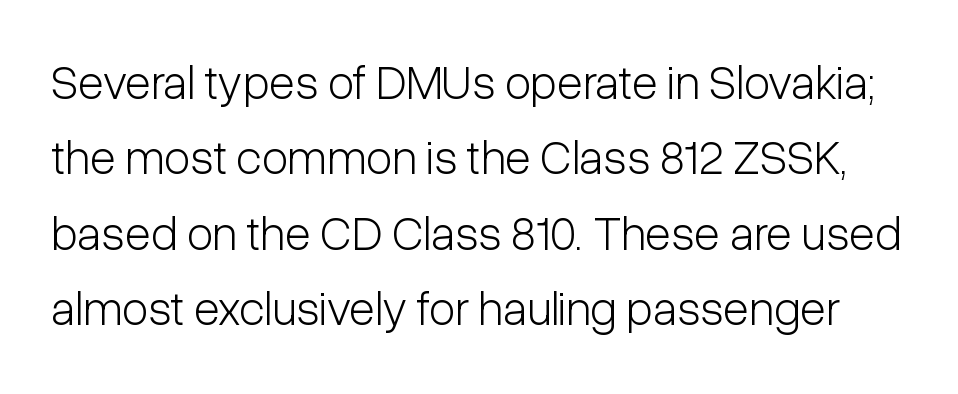
Q: Is the text bold? A: No.
Q: Is the text italic (slanted)? A: No, it is upright.
Q: Is the typeface a serif or a sans-serif typeface? A: Sans-serif.
Q: Is the text underlined? A: No.
Q: Is the spacing between letters normal or unusually wide? A: Normal.
Q: Is the spacing between lines tight, normal or loose? A: Normal.
Q: Width (condensed, normal, or wide)? A: Condensed.
Q: Stroke contrast? A: Low.
Q: x-height? A: Medium.
Q: Monospaced? A: No.
